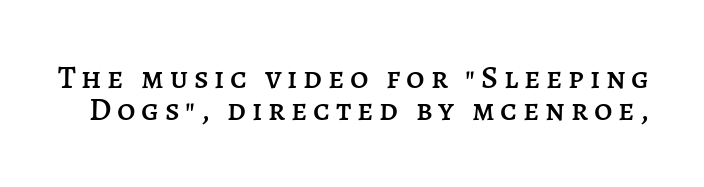
{"italic": "no", "width": "normal", "stroke_contrast": "low", "x_height": "large", "monospaced": "no", "underline": "no", "line_spacing": "tight", "line_spacing_ratio": 1.0, "glyph_px": 32}
